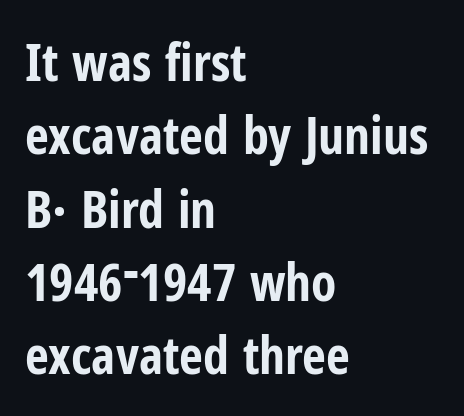
The image shows 52 px bold, condensed sans-serif type, upright; set left-aligned, normal line spacing (1.41x), normal letter spacing, not underlined; low stroke contrast and a medium x-height.
